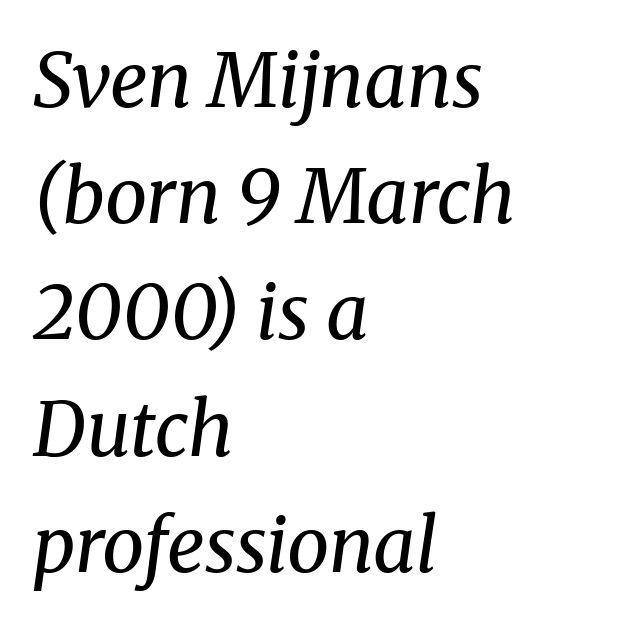
{"serif": "yes", "italic": "yes", "lean": "right", "slant_degrees": 8, "bold": "no", "weight": "regular", "width": "normal", "stroke_contrast": "medium", "x_height": "medium", "monospaced": "no", "underline": "no", "align": "left", "line_spacing": "normal", "line_spacing_ratio": 1.55, "letter_spacing": "normal", "letter_spacing_em": 0.0, "glyph_px": 75}
